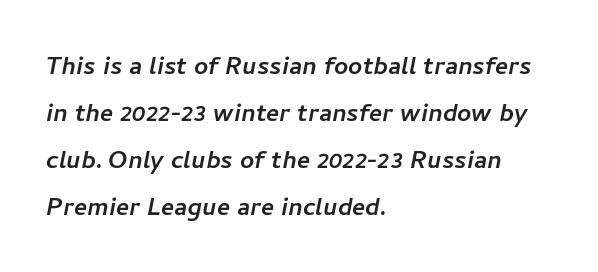
Q: Is the typeface a serif or a sans-serif typeface? A: Sans-serif.
Q: Is the text underlined? A: No.
Q: How is the paragraph aligned? A: Left-aligned.
Q: Is the spacing between letters normal or unusually wide? A: Normal.
Q: Is the spacing between lines tight, normal or loose? A: Normal.
Q: Width (condensed, normal, or wide)? A: Normal.
Q: Stroke contrast? A: Low.
Q: x-height? A: Medium.
Q: Monospaced? A: No.
